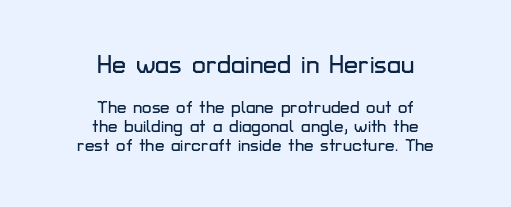
{"italic": "no", "underline": "no", "align": "center", "line_spacing": "tight", "line_spacing_ratio": 1.1, "letter_spacing": "normal", "letter_spacing_em": 0.0, "larger_block": "first", "size_ratio": 1.47, "glyph_px": 25}
